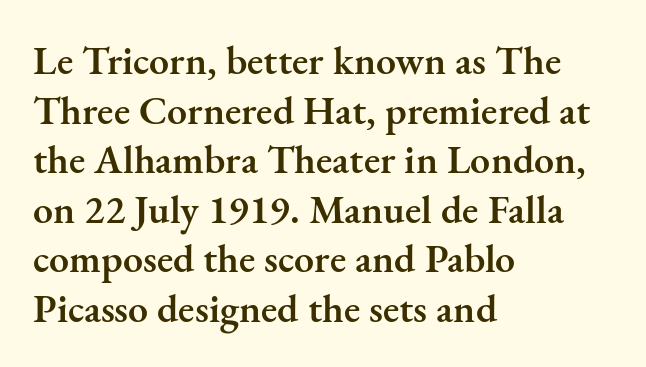
{"serif": "yes", "italic": "no", "bold": "semi", "weight": "semibold", "width": "normal", "stroke_contrast": "medium", "x_height": "small", "monospaced": "no", "underline": "no", "align": "left", "line_spacing_ratio": 1.24, "letter_spacing": "normal", "letter_spacing_em": 0.0, "glyph_px": 40}
